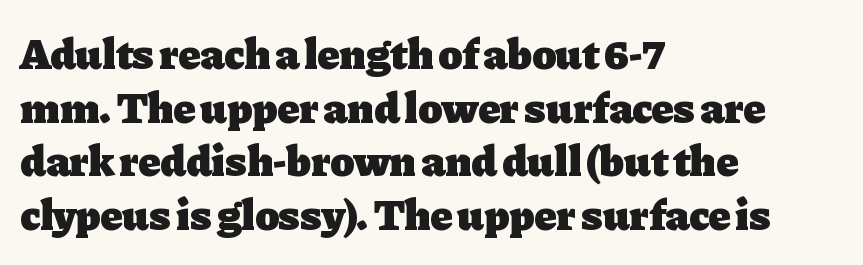
Q: Is the text bold? A: Yes.
Q: Is the text italic (slanted)? A: No, it is upright.
Q: Is the typeface a serif or a sans-serif typeface? A: Serif.
Q: Is the text underlined? A: No.
Q: How is the paragraph aligned? A: Left-aligned.
Q: Is the spacing between letters normal or unusually wide? A: Normal.
Q: Width (condensed, normal, or wide)? A: Normal.
Q: Stroke contrast? A: Low.
Q: x-height? A: Medium.
Q: Monospaced? A: No.
